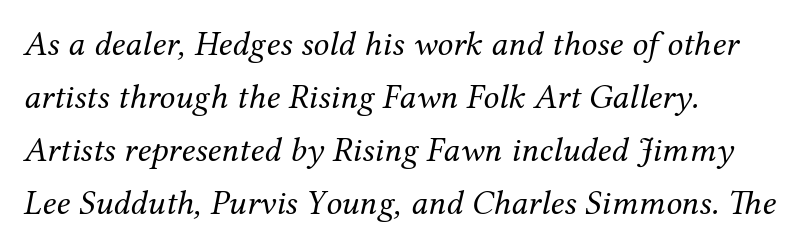
The image shows 35 px regular-weight serif type, italic (leaning right); set left-aligned, normal line spacing (1.51x), normal letter spacing, not underlined; medium stroke contrast and a medium x-height.
